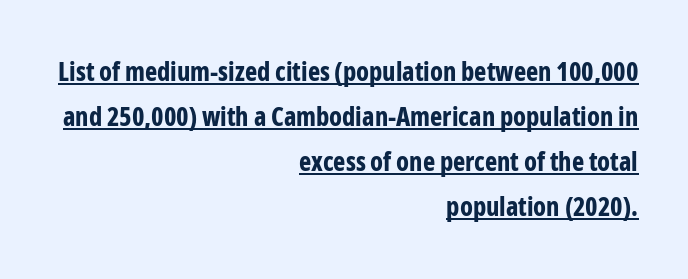
The letters stand straight up with perfectly vertical stems. The passage shown is emphatically bold. The passage is arranged like a letterhead date or caption credit — flush right. In terms of letterspacing, this is plain default setting. Decoration check: the copy is underlined.
